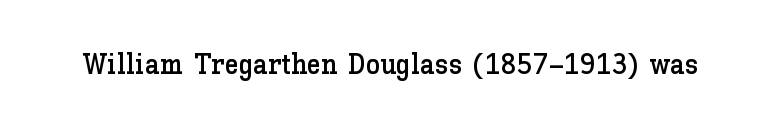
{"italic": "no", "width": "normal", "stroke_contrast": "low", "x_height": "medium", "monospaced": "no", "underline": "no", "letter_spacing": "normal", "letter_spacing_em": 0.0, "glyph_px": 29}
